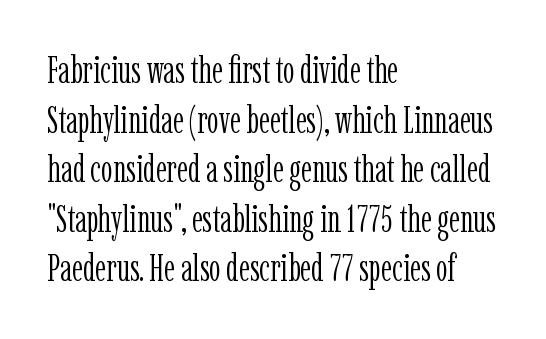
{"serif": "yes", "italic": "no", "bold": "no", "weight": "light", "width": "condensed", "stroke_contrast": "low", "x_height": "medium", "monospaced": "no", "underline": "no", "align": "left", "line_spacing": "normal", "line_spacing_ratio": 1.34, "letter_spacing": "normal", "letter_spacing_em": 0.0, "glyph_px": 37}
